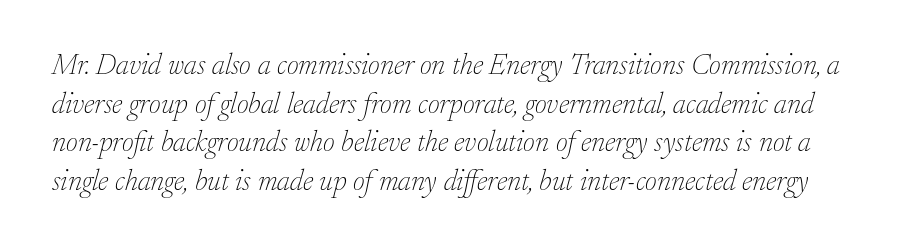
{"serif": "yes", "italic": "yes", "lean": "right", "slant_degrees": 17, "bold": "no", "weight": "thin", "width": "normal", "stroke_contrast": "low", "x_height": "small", "monospaced": "no", "underline": "no", "line_spacing": "normal", "line_spacing_ratio": 1.33, "letter_spacing": "normal", "letter_spacing_em": 0.0, "glyph_px": 29}
